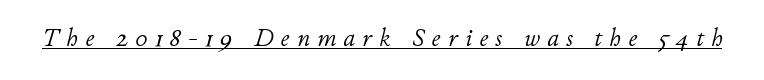
The image shows 26 px text type, italic (leaning right); set unusually wide letter spacing (+0.28 em), underlined.
